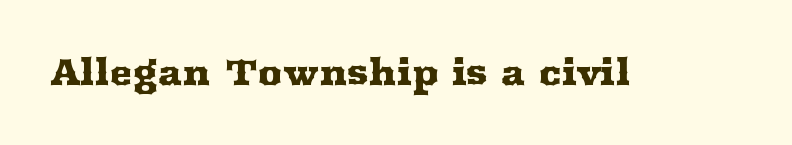
Q: Is the text italic (slanted)? A: No, it is upright.
Q: Is the typeface a serif or a sans-serif typeface? A: Serif.
Q: Is the text underlined? A: No.
Q: Is the spacing between letters normal or unusually wide? A: Normal.
Q: Width (condensed, normal, or wide)? A: Wide.
Q: Stroke contrast? A: Medium.
Q: x-height? A: Medium.
Q: Monospaced? A: No.
